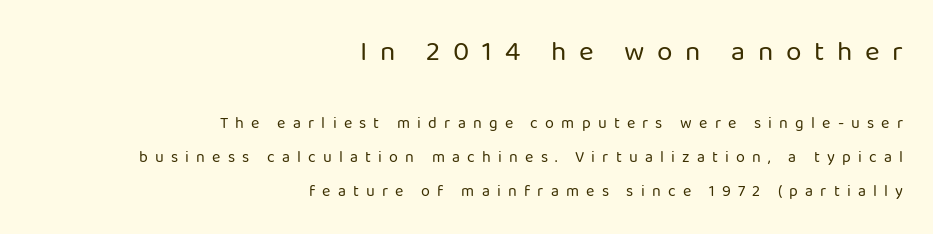
Q: Is the text bold? A: No.
Q: Is the text italic (slanted)? A: No, it is upright.
Q: Is the typeface a serif or a sans-serif typeface? A: Sans-serif.
Q: Is the text underlined? A: No.
Q: How is the paragraph aligned? A: Right-aligned.
Q: Is the spacing between letters normal or unusually wide? A: Unusually wide.
Q: Is the spacing between lines tight, normal or loose? A: Loose.
Q: Which block of text is set in a larger size, the first (top) or the second (bottom)? A: The first (top) one.
Q: Width (condensed, normal, or wide)? A: Normal.
Q: Stroke contrast? A: Low.
Q: x-height? A: Medium.
Q: Monospaced? A: No.
